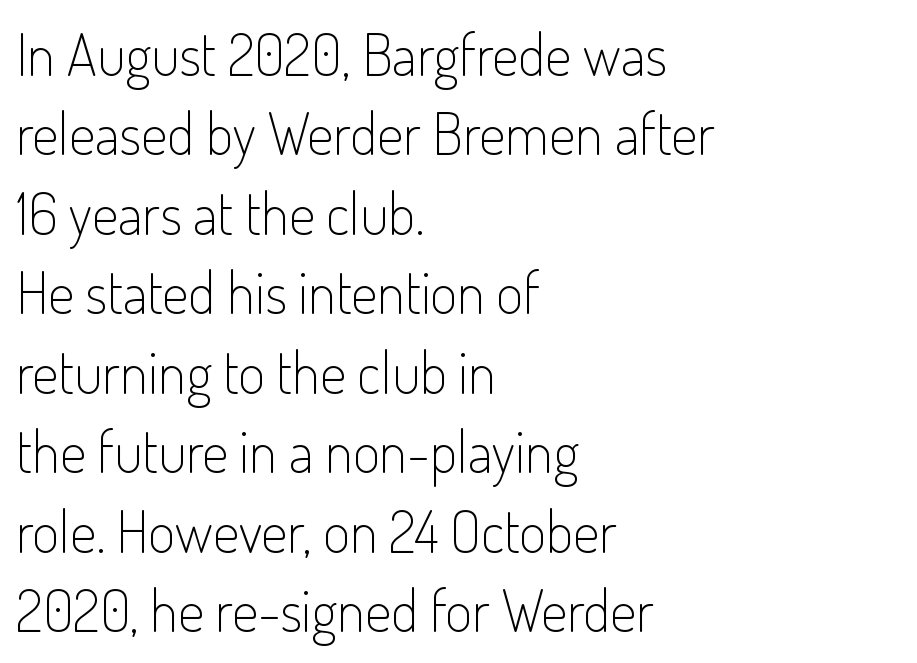
Q: Is the text bold? A: No.
Q: Is the text italic (slanted)? A: No, it is upright.
Q: Is the typeface a serif or a sans-serif typeface? A: Sans-serif.
Q: Is the text underlined? A: No.
Q: How is the paragraph aligned? A: Left-aligned.
Q: Is the spacing between letters normal or unusually wide? A: Normal.
Q: Is the spacing between lines tight, normal or loose? A: Normal.
Q: Width (condensed, normal, or wide)? A: Condensed.
Q: Stroke contrast? A: Low.
Q: x-height? A: Small.
Q: Monospaced? A: No.
